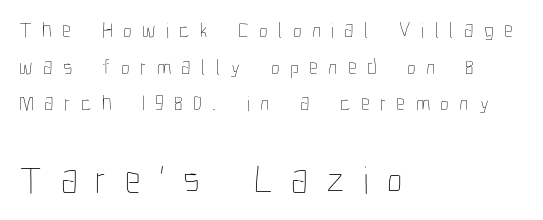
Q: Is the text bold? A: No.
Q: Is the text italic (slanted)? A: No, it is upright.
Q: Is the text underlined? A: No.
Q: How is the paragraph aligned? A: Left-aligned.
Q: Is the spacing between letters normal or unusually wide? A: Unusually wide.
Q: Is the spacing between lines tight, normal or loose? A: Normal.
Q: Which block of text is set in a larger size, the first (top) or the second (bottom)? A: The second (bottom) one.
Q: Width (condensed, normal, or wide)? A: Condensed.
Q: Stroke contrast? A: Low.
Q: x-height? A: Medium.
Q: Monospaced? A: No.
